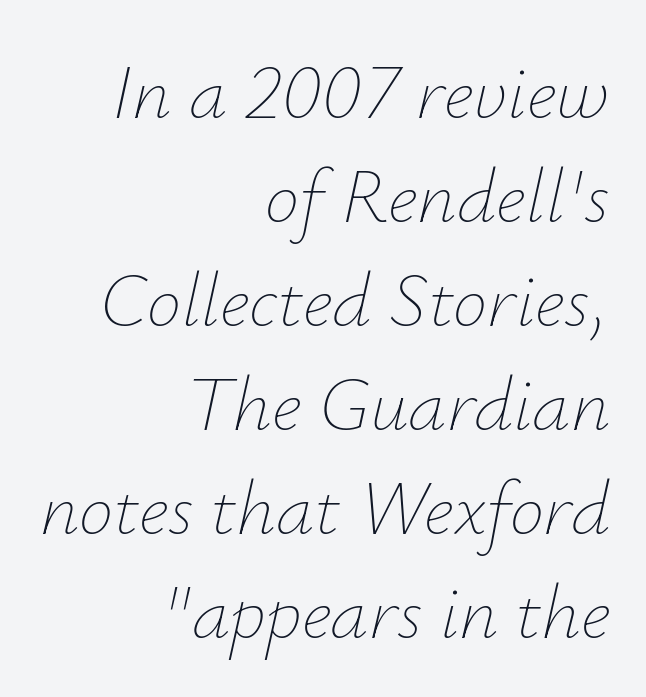
Q: Is the text bold? A: No.
Q: Is the text italic (slanted)? A: Yes, it leans right by about 12 degrees.
Q: Is the text underlined? A: No.
Q: How is the paragraph aligned? A: Right-aligned.
Q: Is the spacing between letters normal or unusually wide? A: Normal.
Q: Is the spacing between lines tight, normal or loose? A: Normal.
Q: Width (condensed, normal, or wide)? A: Normal.
Q: Stroke contrast? A: Low.
Q: x-height? A: Small.
Q: Monospaced? A: No.
